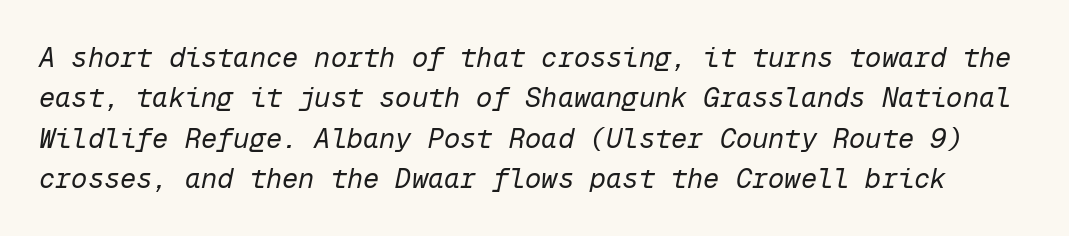
The image shows 27 px text type, italic (leaning right); set normal line spacing (1.5x), normal letter spacing, not underlined.
